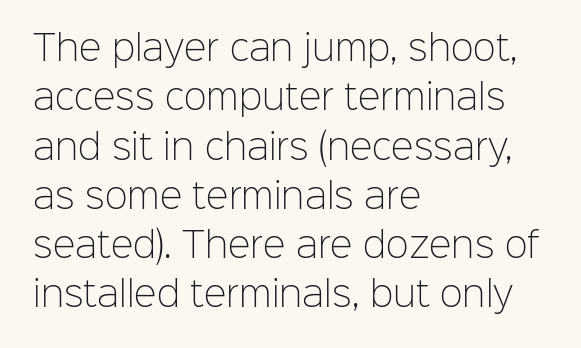
{"serif": "no", "italic": "no", "bold": "no", "weight": "light", "width": "normal", "stroke_contrast": "low", "x_height": "medium", "monospaced": "no", "underline": "no", "align": "left", "line_spacing": "normal", "line_spacing_ratio": 1.45, "letter_spacing": "normal", "letter_spacing_em": 0.0, "glyph_px": 34}
